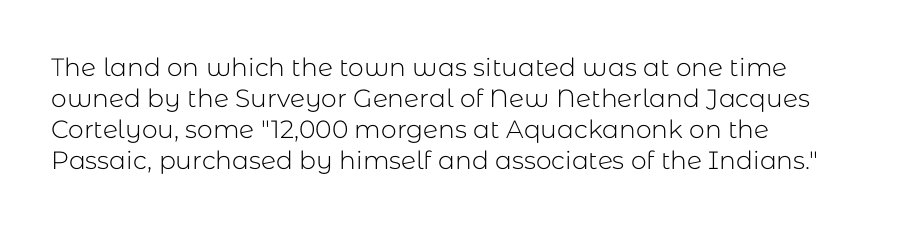
The image shows 25 px text type, upright; set left-aligned, line spacing 1.24x, normal letter spacing, not underlined.
